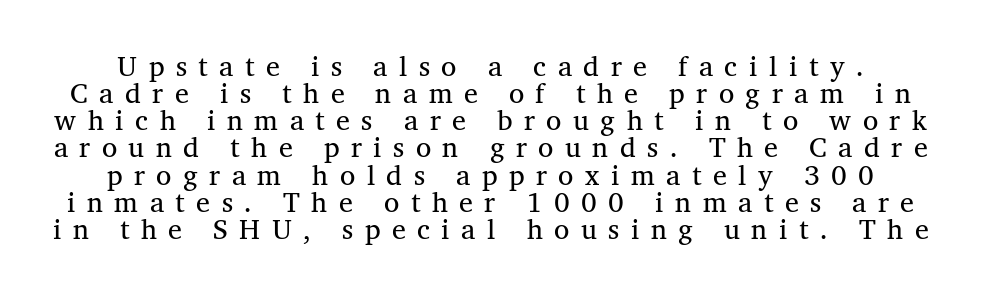
The image shows 28 px regular-weight serif type, upright; set tight line spacing (0.97x), unusually wide letter spacing (+0.41 em), not underlined; medium stroke contrast and a medium x-height.
